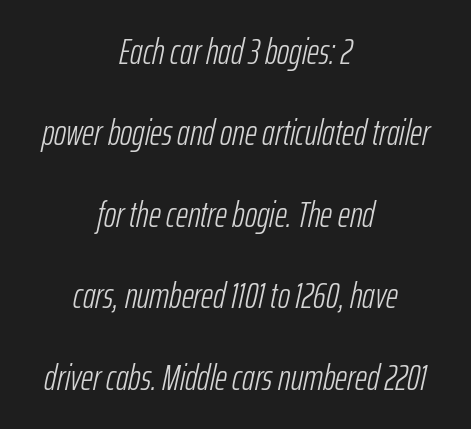
Q: Is the text bold? A: No.
Q: Is the text italic (slanted)? A: Yes, it leans right by about 12 degrees.
Q: Is the text underlined? A: No.
Q: How is the paragraph aligned? A: Centered.
Q: Is the spacing between letters normal or unusually wide? A: Normal.
Q: Is the spacing between lines tight, normal or loose? A: Loose.
Q: Width (condensed, normal, or wide)? A: Condensed.
Q: Stroke contrast? A: Low.
Q: x-height? A: Medium.
Q: Monospaced? A: No.
